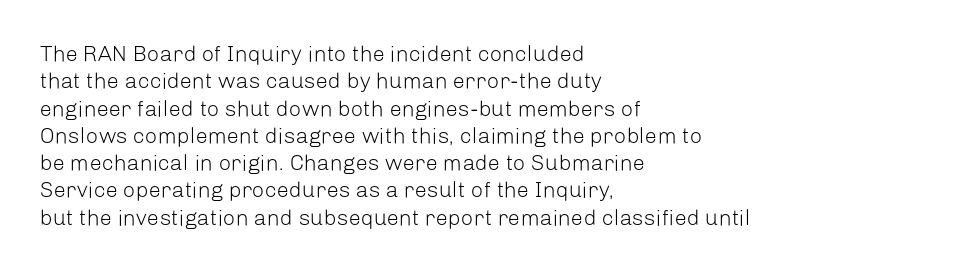
Rendered with straight, roman letterforms. Weight: not bold — regular or lighter. Words appear dense and cohesive because spacing is normal. Horizontal alignment here is leftward, the default for most running prose. A clean baseline with only descenders dipping below it.
